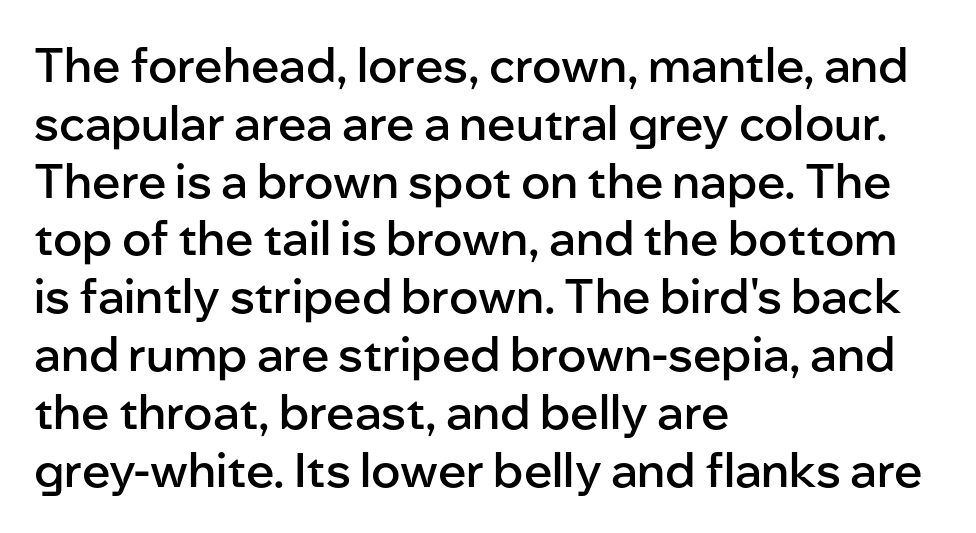
The image shows 47 px semibold sans-serif type, upright; set left-aligned, line spacing 1.23x, normal letter spacing, not underlined; low stroke contrast and a medium x-height.
